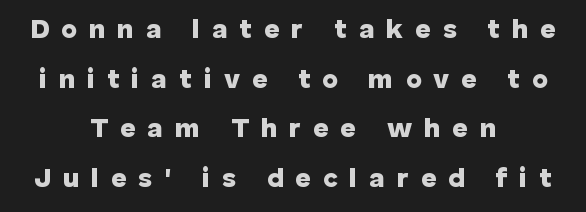
Beneath every word, the page is bare. Horizontally, the lines are justified to the midpoint only. Chunky letters — that's bold for sure. Substantial extra tracking has been applied to these lines. Does the lettering tilt? It doesn't — this is upright.
